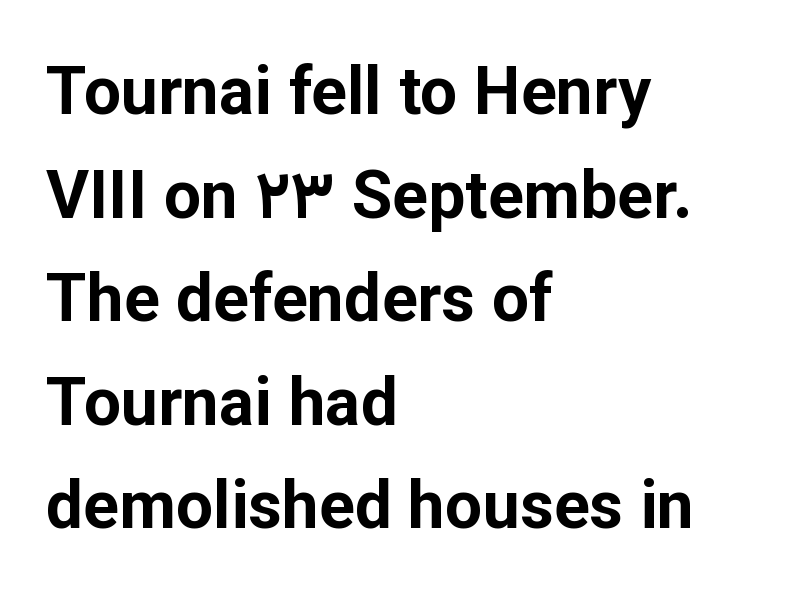
Q: Is the text bold? A: Yes.
Q: Is the text italic (slanted)? A: No, it is upright.
Q: Is the typeface a serif or a sans-serif typeface? A: Sans-serif.
Q: Is the text underlined? A: No.
Q: How is the paragraph aligned? A: Left-aligned.
Q: Is the spacing between letters normal or unusually wide? A: Normal.
Q: Is the spacing between lines tight, normal or loose? A: Normal.
Q: Width (condensed, normal, or wide)? A: Normal.
Q: Stroke contrast? A: Low.
Q: x-height? A: Medium.
Q: Monospaced? A: No.
